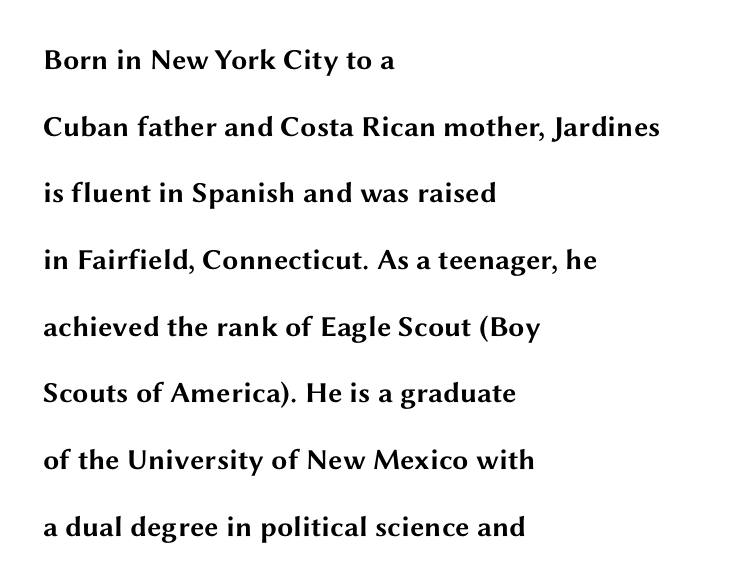
{"serif": "no", "italic": "no", "bold": "yes", "weight": "bold", "width": "wide", "stroke_contrast": "medium", "x_height": "medium", "monospaced": "no", "underline": "no", "align": "left", "line_spacing": "loose", "line_spacing_ratio": 2.3, "letter_spacing": "normal", "letter_spacing_em": 0.0, "glyph_px": 29}
